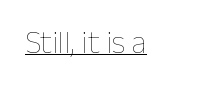
{"italic": "no", "bold": "no", "weight": "thin", "width": "normal", "stroke_contrast": "low", "x_height": "medium", "monospaced": "no", "underline": "yes", "letter_spacing": "normal", "letter_spacing_em": 0.0, "glyph_px": 31}
